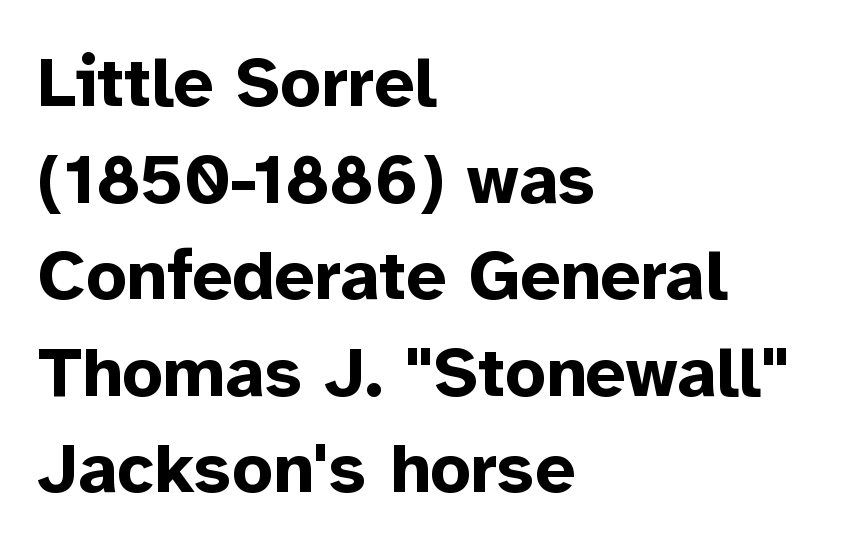
The image shows 71 px bold sans-serif type, upright; set left-aligned, normal line spacing (1.36x), normal letter spacing, not underlined; low stroke contrast and a medium x-height.
